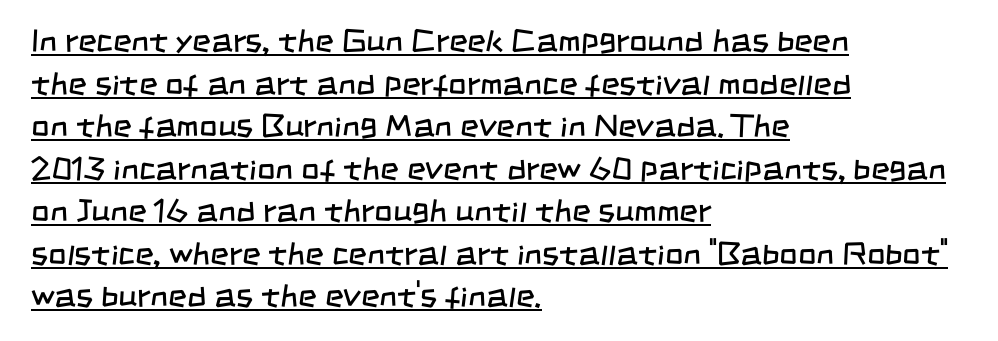
The image shows 32 px regular-weight, condensed sans-serif type; set left-aligned, normal line spacing (1.33x), normal letter spacing, underlined; low stroke contrast and a large x-height.
